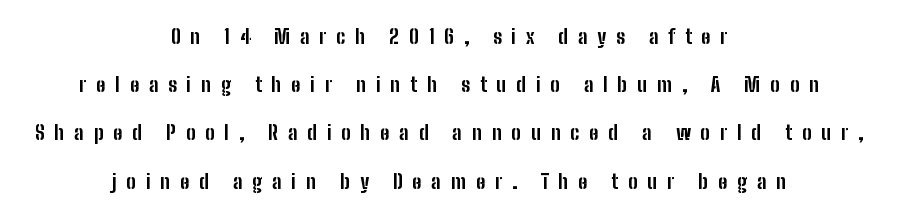
The image shows 20 px bold type, upright; set centered, loose line spacing (2.41x), unusually wide letter spacing (+0.49 em), not underlined.
